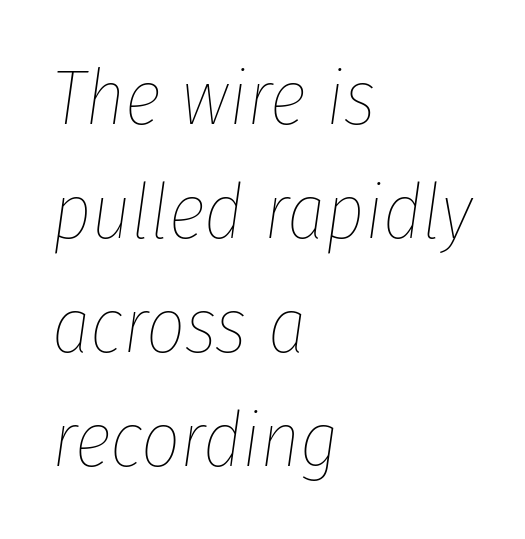
The lines in this sample share a left origin and differ only in where they stop. The space between consecutive lines is moderate. Slanted lettering throughout. No letter is thick-stroked: the sample isn't bold. Words appear dense and cohesive because spacing is normal. Is this a fixed-width face? No — the glyphs have proportional, varying widths.
